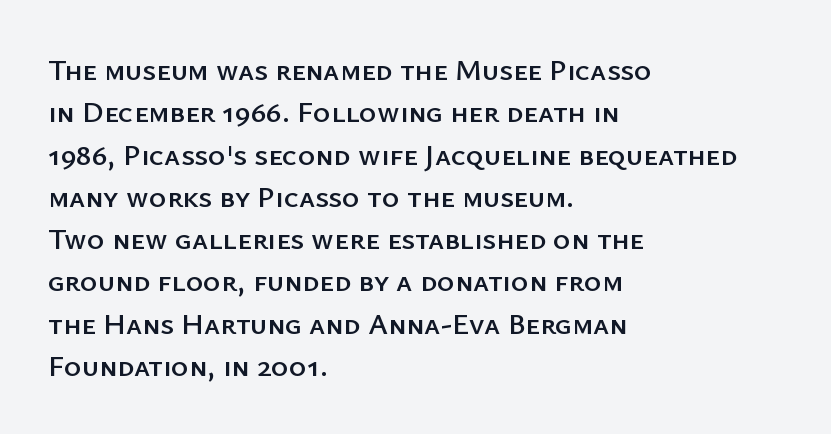
You can tell from the bare stems that sans-serif type was used. If you drew a line through each stem, it would be perfectly vertical. There is no visible air inserted between adjacent glyphs. Note the varied advance widths — an 'i' is clearly narrower than an 'm'.
